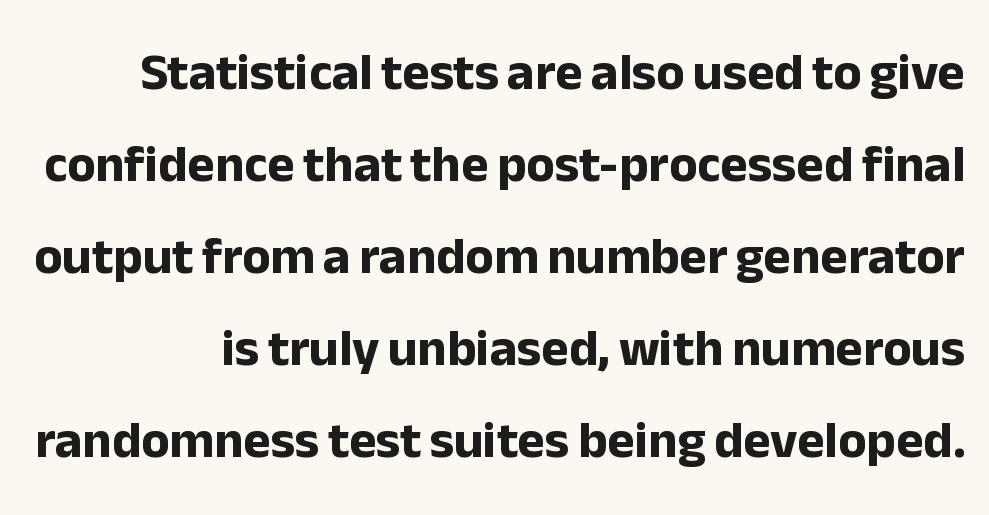
{"serif": "no", "italic": "no", "bold": "yes", "weight": "bold", "width": "normal", "stroke_contrast": "low", "x_height": "medium", "monospaced": "no", "underline": "no", "line_spacing_ratio": 1.77, "letter_spacing": "normal", "letter_spacing_em": 0.0, "glyph_px": 52}
